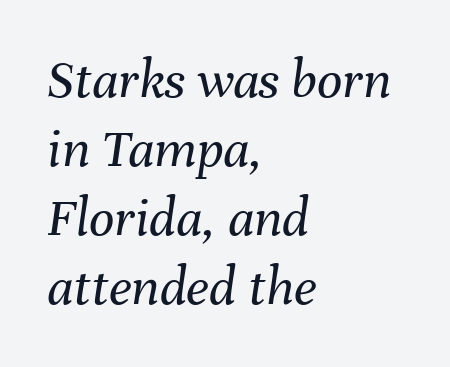
{"italic": "yes", "lean": "right", "slant_degrees": 8, "bold": "no", "weight": "regular", "width": "normal", "stroke_contrast": "medium", "x_height": "medium", "monospaced": "no", "underline": "no", "align": "left", "line_spacing_ratio": 1.23, "letter_spacing": "normal", "letter_spacing_em": 0.0, "glyph_px": 56}
